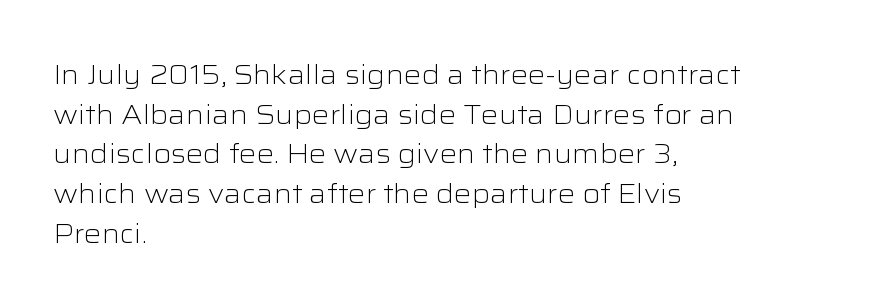
{"italic": "no", "bold": "no", "underline": "no", "align": "left", "line_spacing": "normal", "line_spacing_ratio": 1.47, "letter_spacing": "normal", "letter_spacing_em": 0.0, "glyph_px": 27}
